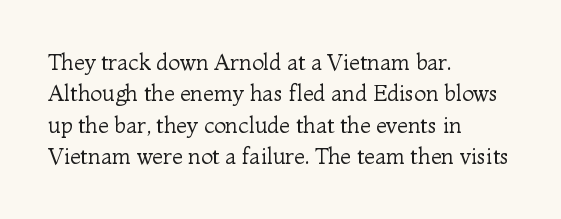
The image shows 22 px text type, upright; set left-aligned, normal line spacing (1.43x), normal letter spacing, not underlined.
